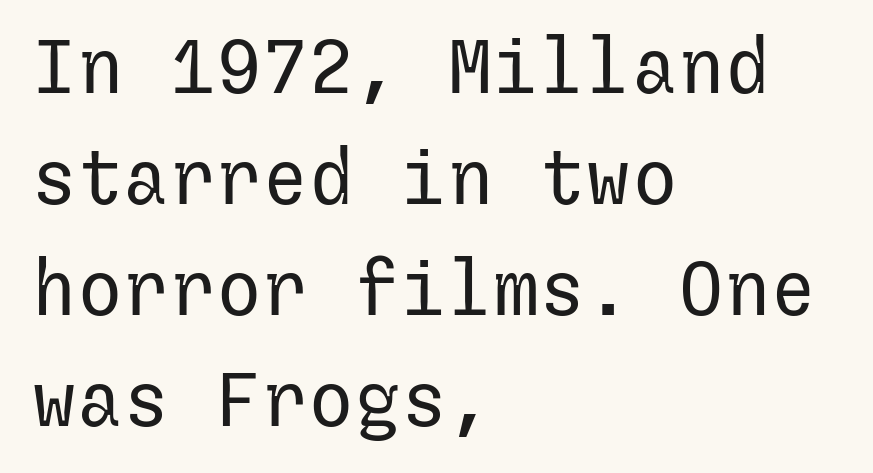
Q: Is the text bold? A: No.
Q: Is the text italic (slanted)? A: No, it is upright.
Q: Is the typeface a serif or a sans-serif typeface? A: Sans-serif.
Q: Is the text underlined? A: No.
Q: How is the paragraph aligned? A: Left-aligned.
Q: Is the spacing between letters normal or unusually wide? A: Normal.
Q: Is the spacing between lines tight, normal or loose? A: Normal.
Q: Width (condensed, normal, or wide)? A: Normal.
Q: Stroke contrast? A: Low.
Q: x-height? A: Medium.
